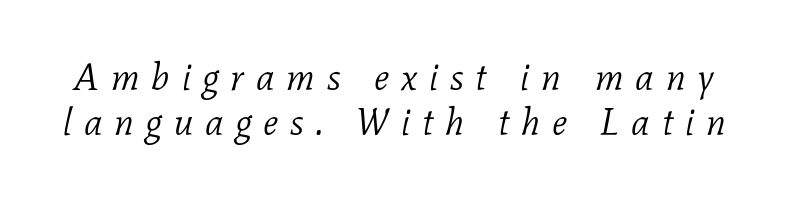
The image shows 38 px light serif type, italic (leaning right); set line spacing 1.19x, unusually wide letter spacing (+0.31 em), not underlined; low stroke contrast and a medium x-height.
